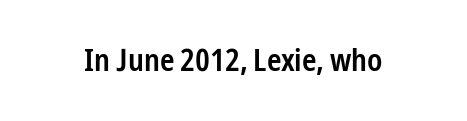
The image shows 31 px semibold, condensed sans-serif type, upright; set normal letter spacing, not underlined; low stroke contrast and a medium x-height.
